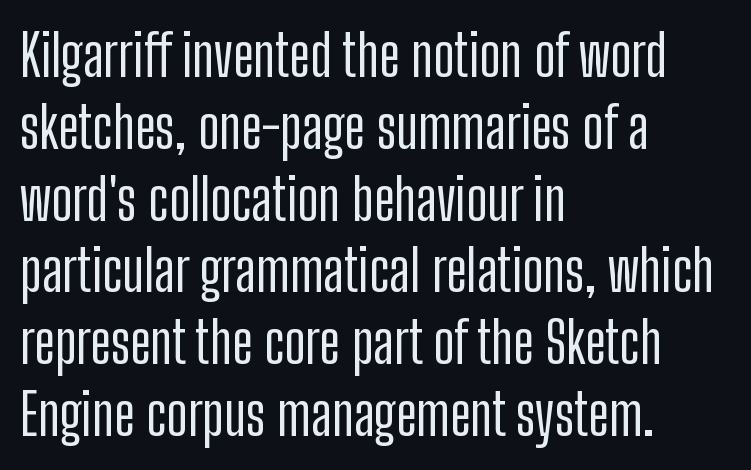
The image shows 57 px condensed sans-serif type, upright; set left-aligned, normal line spacing (1.26x), normal letter spacing, not underlined; low stroke contrast and a medium x-height.
